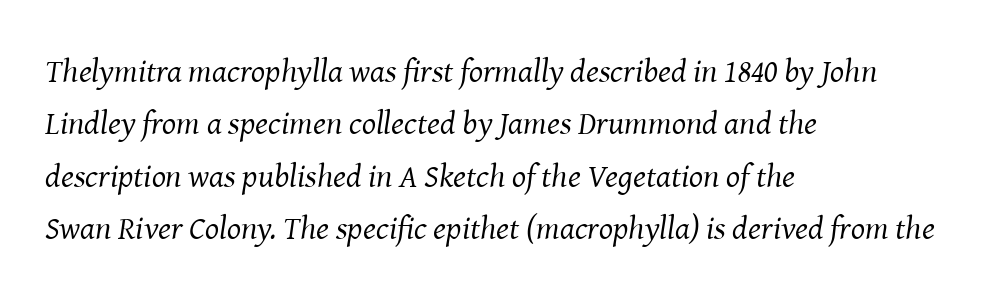
Q: Is the text bold? A: No.
Q: Is the text italic (slanted)? A: Yes, it leans right by about 8 degrees.
Q: Is the typeface a serif or a sans-serif typeface? A: Serif.
Q: Is the text underlined? A: No.
Q: How is the paragraph aligned? A: Left-aligned.
Q: Is the spacing between letters normal or unusually wide? A: Normal.
Q: Is the spacing between lines tight, normal or loose? A: Normal.
Q: Width (condensed, normal, or wide)? A: Normal.
Q: Stroke contrast? A: Medium.
Q: x-height? A: Medium.
Q: Monospaced? A: No.
